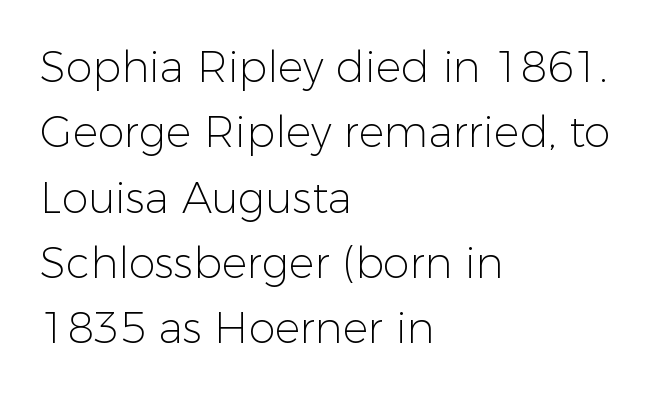
{"serif": "no", "italic": "no", "bold": "no", "weight": "light", "width": "normal", "stroke_contrast": "low", "x_height": "medium", "monospaced": "no", "underline": "no", "align": "left", "line_spacing": "normal", "line_spacing_ratio": 1.52, "letter_spacing": "normal", "letter_spacing_em": 0.0, "glyph_px": 43}
